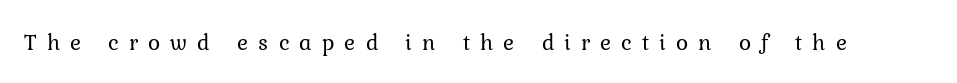
{"italic": "no", "bold": "no", "underline": "no", "letter_spacing": "wide", "letter_spacing_em": 0.44, "glyph_px": 23}
